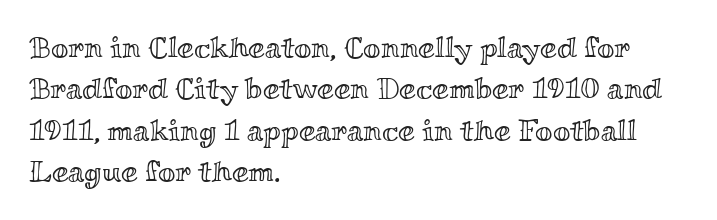
The horizontal fit of the characters is conventional and even. Caption: multi-line text, flush left, ragged right. This is the regular roman posture of the typeface. Varying glyph widths throughout — classic text-font behaviour.
